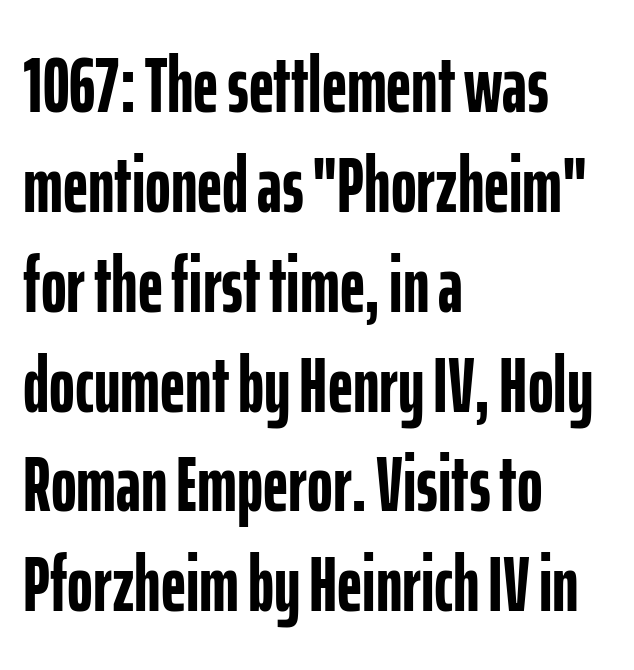
{"serif": "no", "italic": "no", "bold": "yes", "weight": "semibold", "width": "condensed", "stroke_contrast": "low", "x_height": "medium", "monospaced": "no", "underline": "no", "align": "left", "line_spacing": "normal", "line_spacing_ratio": 1.28, "letter_spacing": "normal", "letter_spacing_em": 0.0, "glyph_px": 78}
